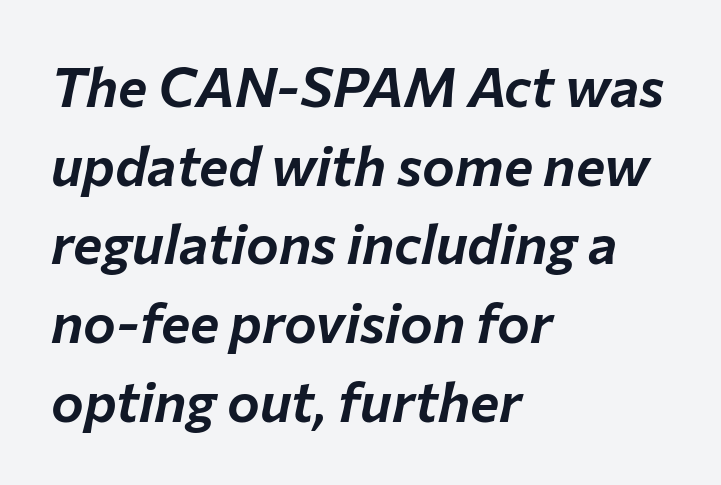
{"italic": "yes", "lean": "right", "slant_degrees": 12, "width": "normal", "stroke_contrast": "low", "x_height": "medium", "monospaced": "no", "underline": "no", "align": "left", "line_spacing": "normal", "line_spacing_ratio": 1.43, "letter_spacing": "normal", "letter_spacing_em": 0.0, "glyph_px": 55}
